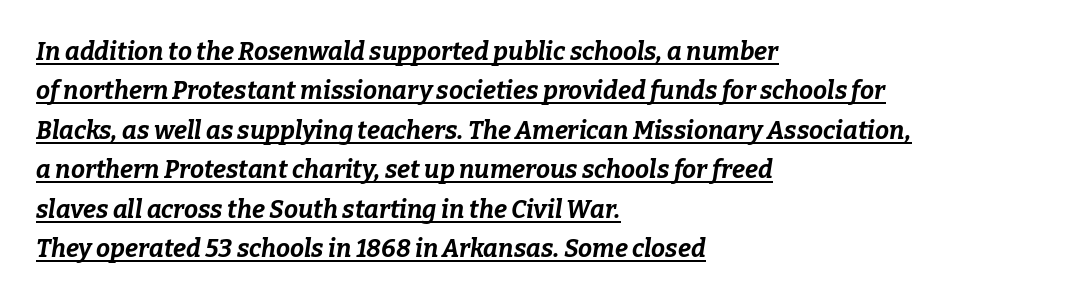
Plenty of ink on the page — the face is bold. The sample's only ornament is a line tracing under the words. The rows are spaced the way most documents space them. The lines are quadded left.
